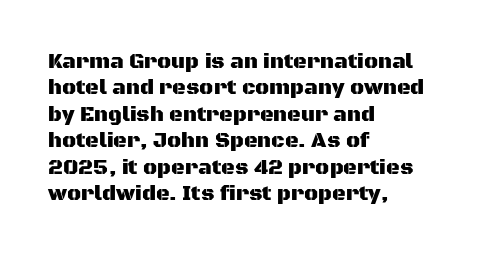
The image shows 21 px text type, upright; set left-aligned, normal line spacing (1.26x), normal letter spacing, not underlined.
